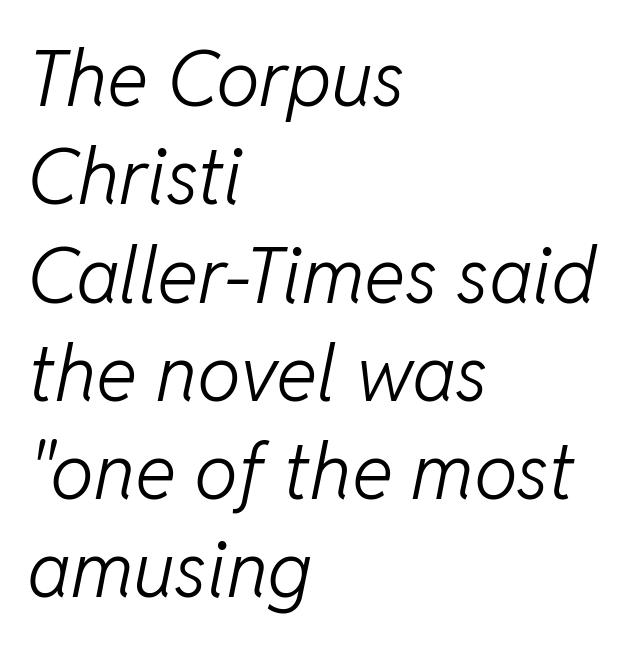
Q: Is the text bold? A: No.
Q: Is the text italic (slanted)? A: Yes, it leans right by about 11 degrees.
Q: Is the text underlined? A: No.
Q: How is the paragraph aligned? A: Left-aligned.
Q: Is the spacing between letters normal or unusually wide? A: Normal.
Q: Is the spacing between lines tight, normal or loose? A: Normal.
Q: Width (condensed, normal, or wide)? A: Normal.
Q: Stroke contrast? A: Low.
Q: x-height? A: Medium.
Q: Monospaced? A: No.
